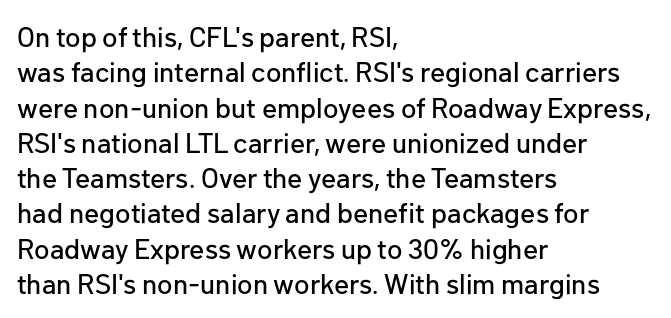
{"serif": "no", "italic": "no", "width": "normal", "stroke_contrast": "low", "x_height": "medium", "monospaced": "no", "underline": "no", "align": "left", "line_spacing": "normal", "line_spacing_ratio": 1.26, "letter_spacing": "normal", "letter_spacing_em": 0.0, "glyph_px": 28}
